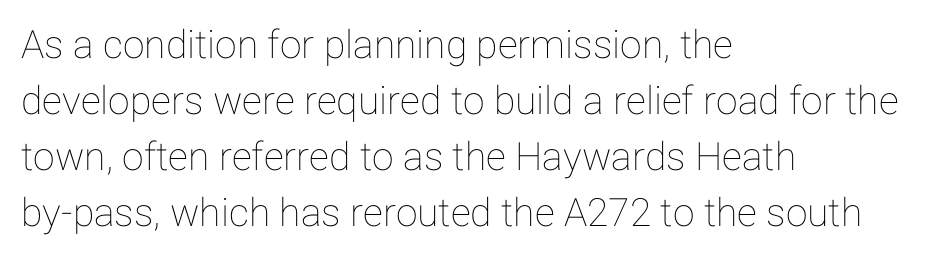
Typeset ragged right — the left edge is the straight one. These lines are rendered in a variable-pitch font. The type sits square on the baseline with zero lean. These lines keep a tight, regular rhythm from letter to letter. Check under the words: just untouched page. The lines sit at an ordinary, default distance from one another.
